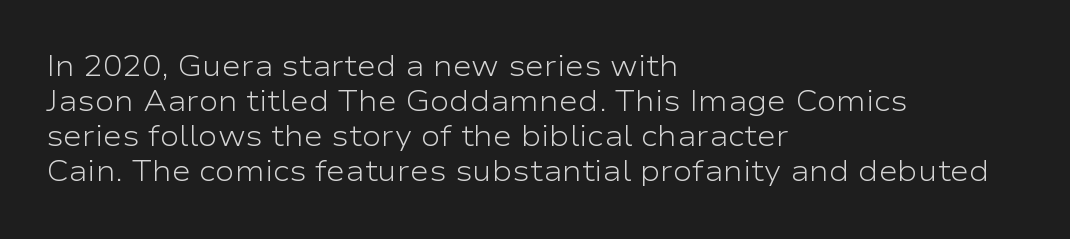
Stroke terminals: plain, sans-serif. The tracking reads as untouched default to a designer's eye. Quick note: underline off. Character widths vary here, with narrow letters taking less room than wide ones. Alignment: flush left.
